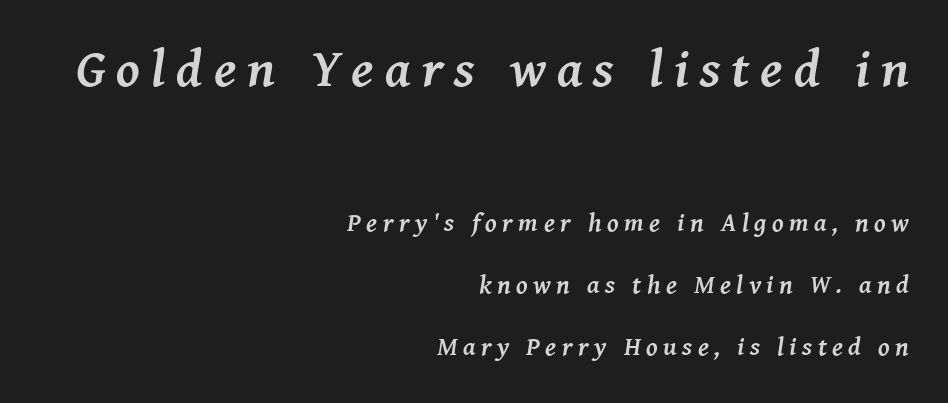
Each letter keeps its own natural width here, so spacing adapts to shape. This rendering features lettering with no underline. Slanted lettering throughout. The letterforms stand isolated, each surrounded by extra space. What kind of face is this? One with serifs. Casual observation: everything's shoved over to the right.
